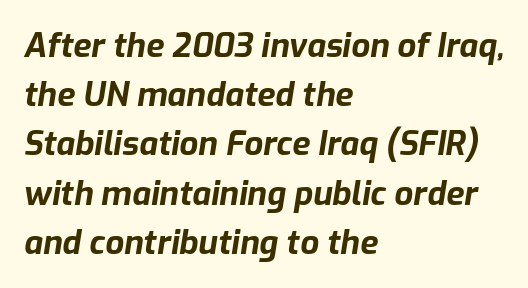
Q: Is the text bold? A: Yes.
Q: Is the text italic (slanted)? A: Yes, it leans right by about 9 degrees.
Q: Is the text underlined? A: No.
Q: How is the paragraph aligned? A: Left-aligned.
Q: Is the spacing between letters normal or unusually wide? A: Normal.
Q: Is the spacing between lines tight, normal or loose? A: Normal.
Q: Width (condensed, normal, or wide)? A: Normal.
Q: Stroke contrast? A: Low.
Q: x-height? A: Medium.
Q: Monospaced? A: No.
